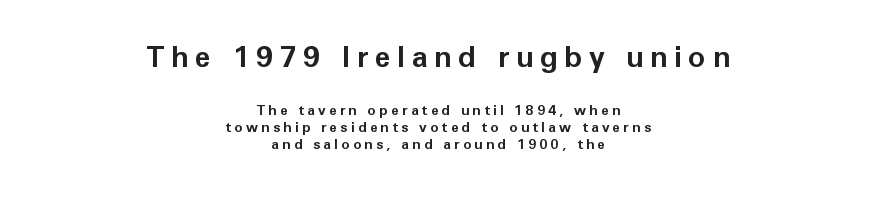
The image shows 29 px bold sans-serif type, upright; set centered, line spacing 1.21x, unusually wide letter spacing (+0.23 em), not underlined; the first (top) block is 2.07x larger; low stroke contrast and a medium x-height.
